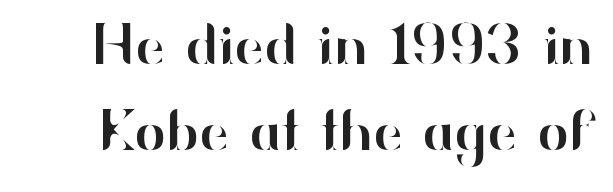
The image shows 59 px sans-serif type, upright; set normal line spacing (1.46x), normal letter spacing, not underlined; high stroke contrast and a small x-height.
